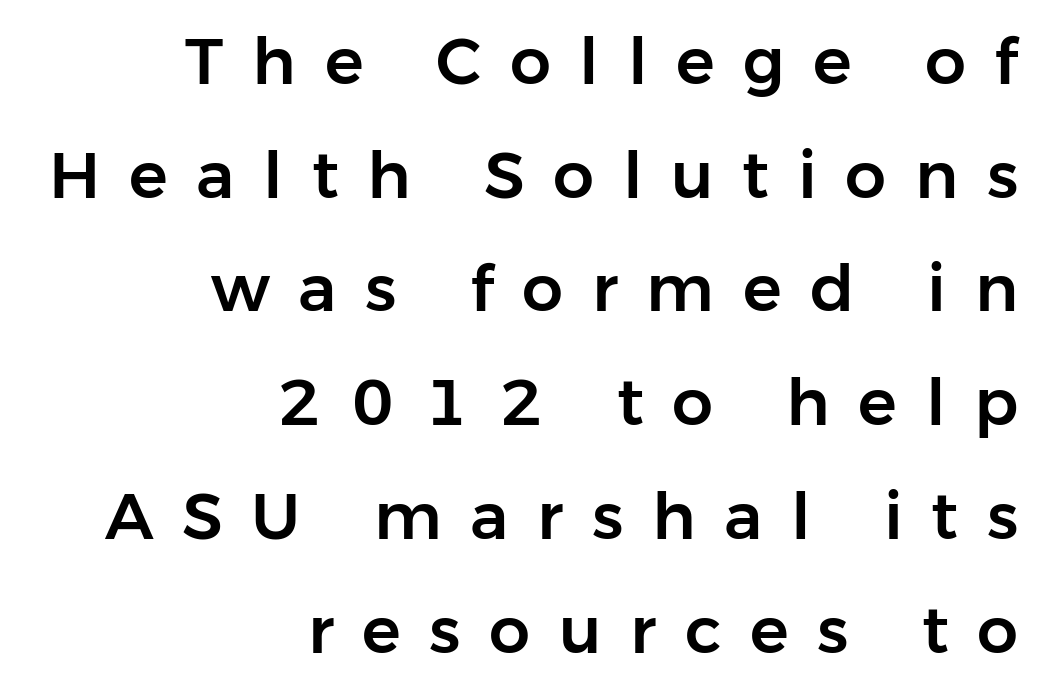
The image shows 65 px sans-serif type, upright; set right-aligned, line spacing 1.75x, unusually wide letter spacing (+0.44 em), not underlined; low stroke contrast and a medium x-height.
